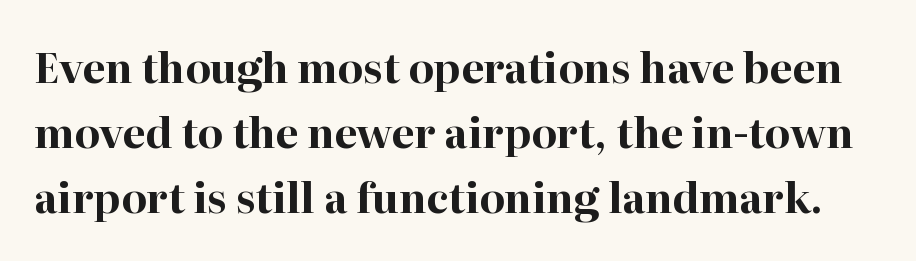
The image shows 41 px bold serif type, upright; set normal line spacing (1.59x), normal letter spacing, not underlined; high stroke contrast and a medium x-height.
